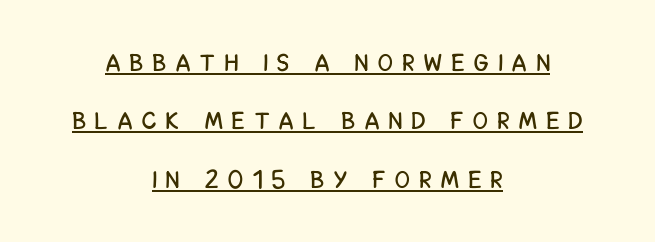
Q: Is the text italic (slanted)? A: No, it is upright.
Q: Is the text underlined? A: Yes.
Q: How is the paragraph aligned? A: Centered.
Q: Is the spacing between letters normal or unusually wide? A: Unusually wide.
Q: Is the spacing between lines tight, normal or loose? A: Loose.
